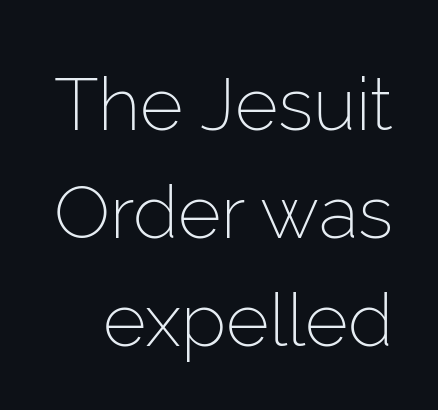
Q: Is the text bold? A: No.
Q: Is the text italic (slanted)? A: No, it is upright.
Q: Is the typeface a serif or a sans-serif typeface? A: Sans-serif.
Q: Is the text underlined? A: No.
Q: Is the spacing between letters normal or unusually wide? A: Normal.
Q: Is the spacing between lines tight, normal or loose? A: Normal.
Q: Width (condensed, normal, or wide)? A: Normal.
Q: Stroke contrast? A: Low.
Q: x-height? A: Medium.
Q: Monospaced? A: No.
